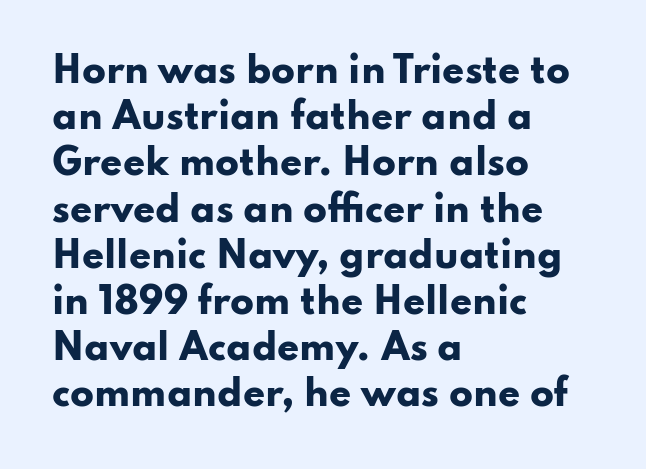
{"serif": "no", "italic": "no", "bold": "yes", "weight": "heavy", "width": "wide", "stroke_contrast": "low", "x_height": "small", "monospaced": "no", "underline": "no", "align": "left", "line_spacing": "normal", "line_spacing_ratio": 1.32, "letter_spacing": "normal", "letter_spacing_em": 0.0, "glyph_px": 35}
